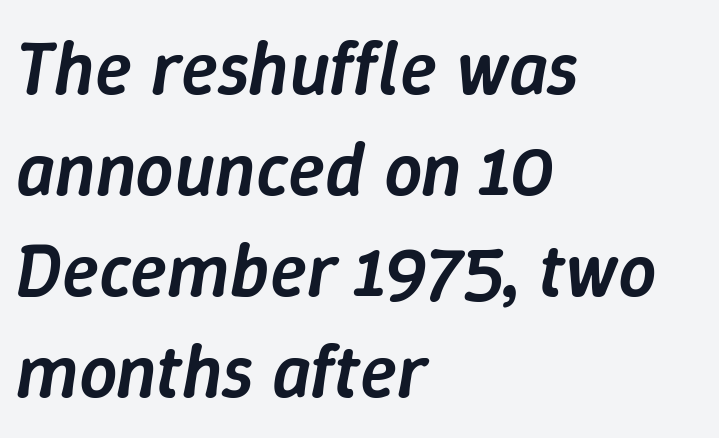
The image shows 76 px semibold type, italic (leaning right); set left-aligned, normal line spacing (1.33x), normal letter spacing, not underlined; low stroke contrast and a medium x-height.
